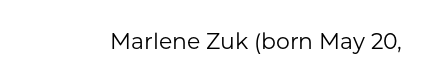
{"italic": "no", "bold": "no", "underline": "no", "letter_spacing": "normal", "letter_spacing_em": 0.0, "glyph_px": 22}
